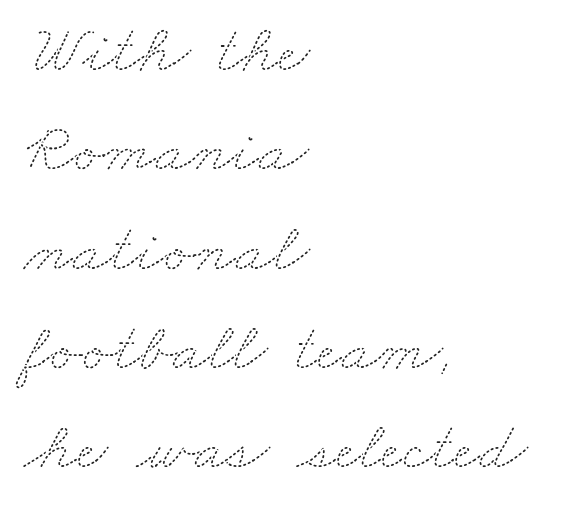
Q: Is the text bold? A: No.
Q: Is the text underlined? A: No.
Q: How is the paragraph aligned? A: Left-aligned.
Q: Is the spacing between letters normal or unusually wide? A: Normal.
Q: Is the spacing between lines tight, normal or loose? A: Normal.
Q: Width (condensed, normal, or wide)? A: Wide.
Q: Stroke contrast? A: Medium.
Q: x-height? A: Small.
Q: Monospaced? A: No.
